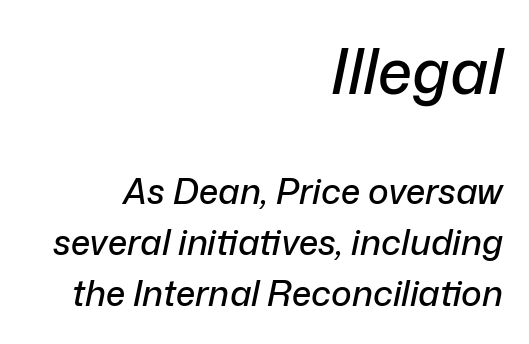
Q: Is the text italic (slanted)? A: Yes, it leans right by about 12 degrees.
Q: Is the text underlined? A: No.
Q: How is the paragraph aligned? A: Right-aligned.
Q: Is the spacing between letters normal or unusually wide? A: Normal.
Q: Is the spacing between lines tight, normal or loose? A: Normal.
Q: Which block of text is set in a larger size, the first (top) or the second (bottom)? A: The first (top) one.
Q: Width (condensed, normal, or wide)? A: Normal.
Q: Stroke contrast? A: Low.
Q: x-height? A: Medium.
Q: Monospaced? A: No.
